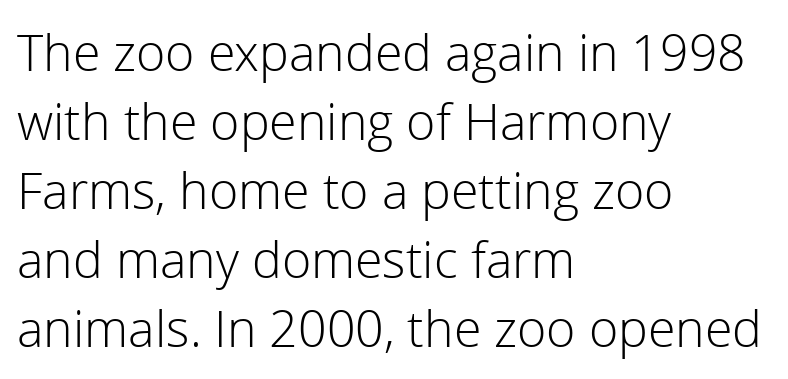
Underlining? Definitely not there. Honestly, the letter spacing is just normal — you wouldn't notice it. Nope, no serifs anywhere on these letters. Quick note: interline space is typical.
